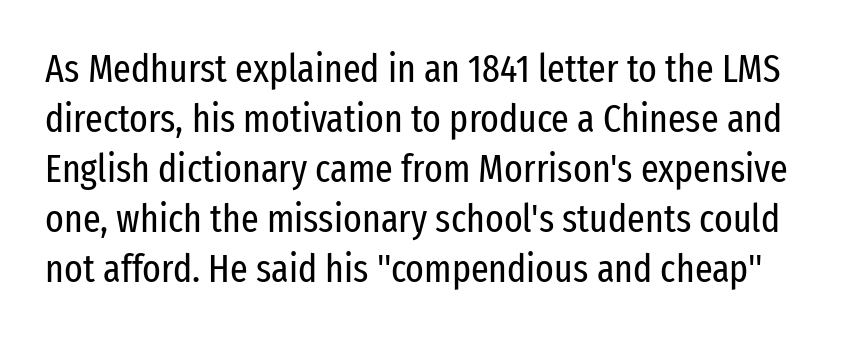
Q: Is the text bold? A: No.
Q: Is the text italic (slanted)? A: No, it is upright.
Q: Is the typeface a serif or a sans-serif typeface? A: Sans-serif.
Q: Is the text underlined? A: No.
Q: Is the spacing between letters normal or unusually wide? A: Normal.
Q: Is the spacing between lines tight, normal or loose? A: Normal.
Q: Width (condensed, normal, or wide)? A: Condensed.
Q: Stroke contrast? A: Low.
Q: x-height? A: Medium.
Q: Monospaced? A: No.
